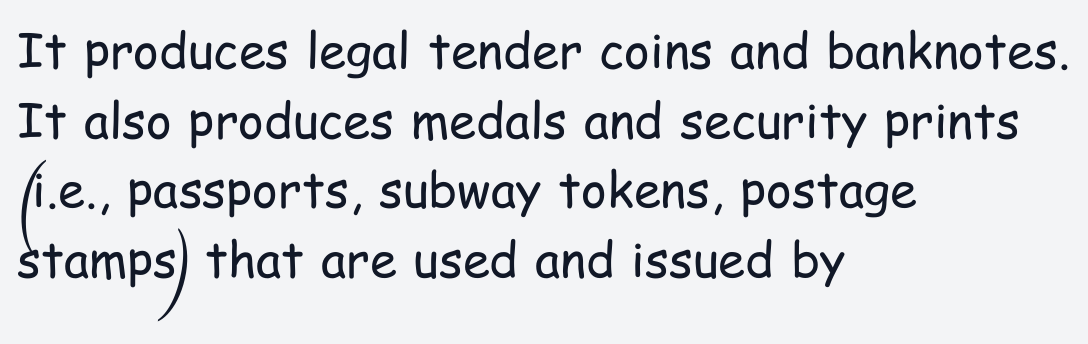
{"serif": "no", "italic": "no", "bold": "no", "weight": "regular", "width": "condensed", "stroke_contrast": "low", "x_height": "medium", "monospaced": "no", "underline": "no", "align": "left", "line_spacing": "normal", "line_spacing_ratio": 1.42, "letter_spacing": "normal", "letter_spacing_em": 0.0, "glyph_px": 49}
